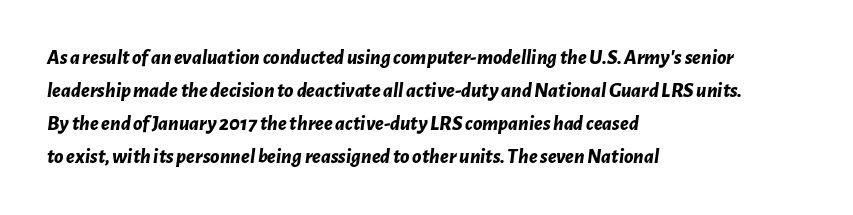
The image shows 21 px bold type, italic (leaning right); set left-aligned, normal line spacing (1.57x), normal letter spacing, not underlined.
